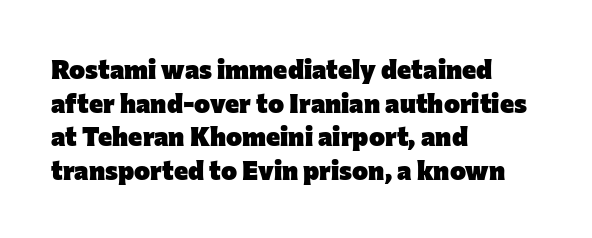
Its strokes are broad and dark, the hallmark of bold type. It's the straight-up-and-down kind of type. Regular leading. Caption: standard tracking, unaltered.
